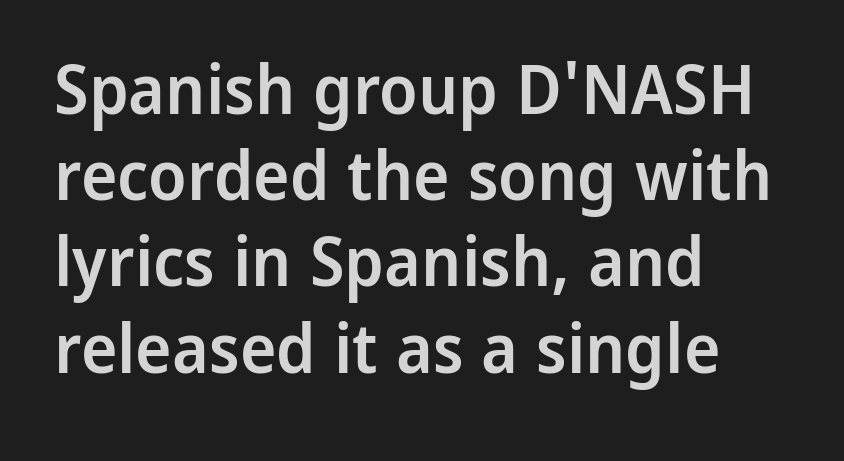
Q: Is the text bold? A: Semi-bold.
Q: Is the text italic (slanted)? A: No, it is upright.
Q: Is the typeface a serif or a sans-serif typeface? A: Sans-serif.
Q: Is the text underlined? A: No.
Q: How is the paragraph aligned? A: Left-aligned.
Q: Is the spacing between letters normal or unusually wide? A: Normal.
Q: Is the spacing between lines tight, normal or loose? A: Normal.
Q: Width (condensed, normal, or wide)? A: Normal.
Q: Stroke contrast? A: Low.
Q: x-height? A: Medium.
Q: Monospaced? A: No.
